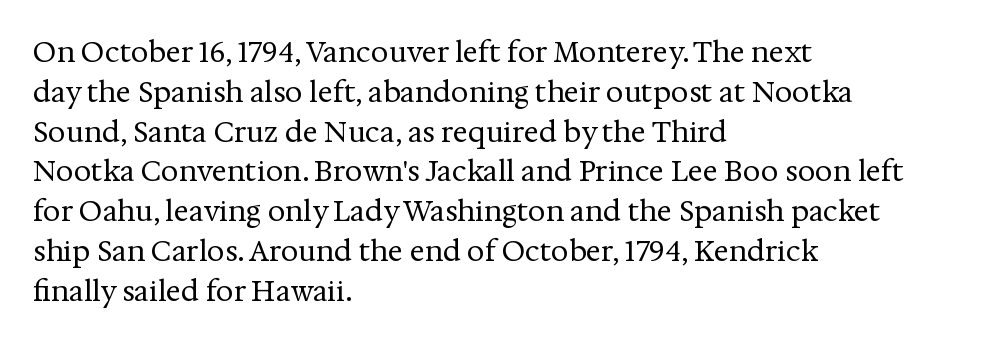
{"serif": "yes", "italic": "no", "bold": "no", "weight": "regular", "width": "normal", "stroke_contrast": "medium", "x_height": "medium", "monospaced": "no", "underline": "no", "align": "left", "line_spacing": "normal", "line_spacing_ratio": 1.42, "letter_spacing": "normal", "letter_spacing_em": 0.0, "glyph_px": 28}
